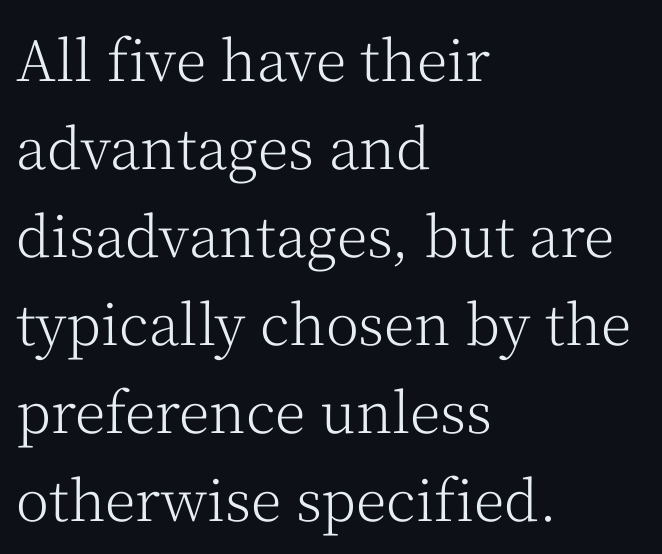
In CSS terms this would be text-align: left. In terms of posture, this sample is upright. The vertical gap from one line to the next is medium. Any mark beneath the type? The region is blank.
